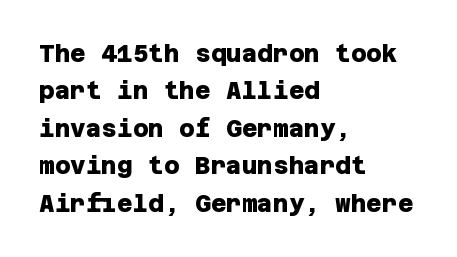
The image shows 24 px bold type; set left-aligned, normal line spacing (1.56x), normal letter spacing, not underlined.
